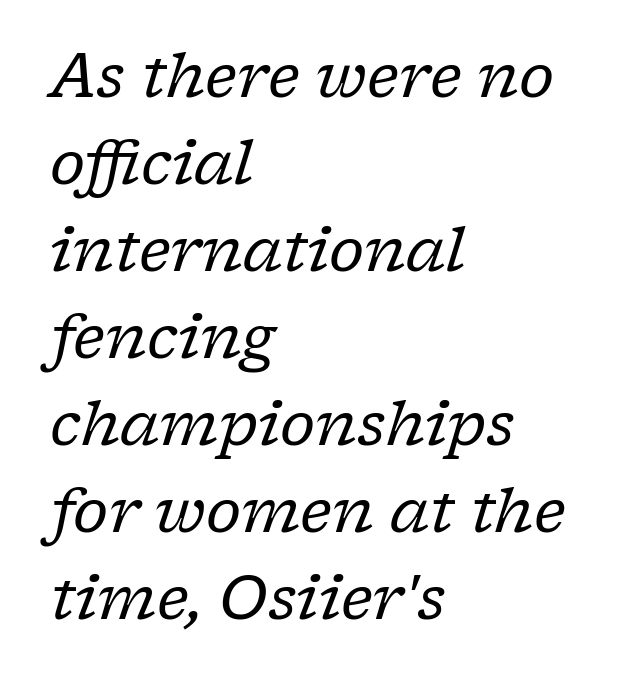
Think of a printed novel: that variable character pitch is what you see here. Vertical stems look standard width or narrower in stroke. This sample uses plain, unmodified letter spacing. Baseline-to-baseline distance is the conventional proportion of letter height. Horizontally, the lines are justified to the leading edge only. A clean baseline with only descenders dipping below it.
